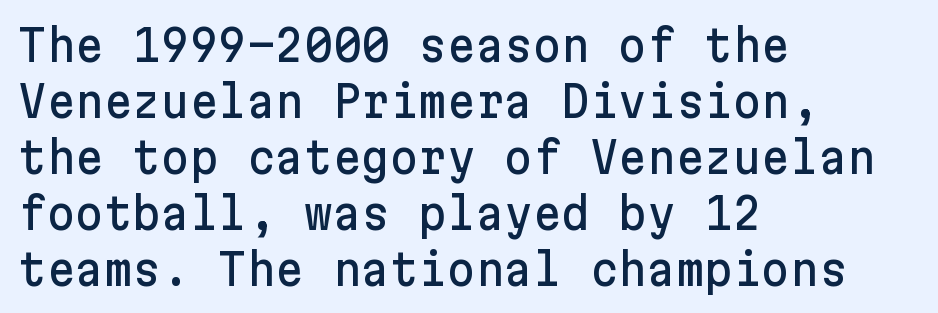
{"serif": "no", "italic": "no", "width": "normal", "stroke_contrast": "low", "x_height": "medium", "underline": "no", "align": "left", "line_spacing": "normal", "line_spacing_ratio": 1.27, "letter_spacing": "normal", "letter_spacing_em": 0.0, "glyph_px": 44}
